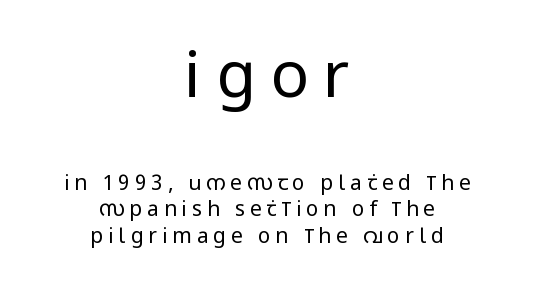
Type size steps down from the first block to the second. Upright lettering throughout. Regarding serifs, this sample does without them. Notice how descenders clear the ascenders below comfortably — that's standard leading. The specimen omits any rule beneath the text block's lines. Is this a fixed-width face? No — the glyphs have proportional, varying widths.
